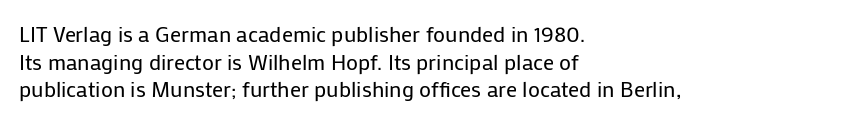
The image shows 22 px text type, upright; set left-aligned, normal line spacing (1.26x), normal letter spacing, not underlined.
